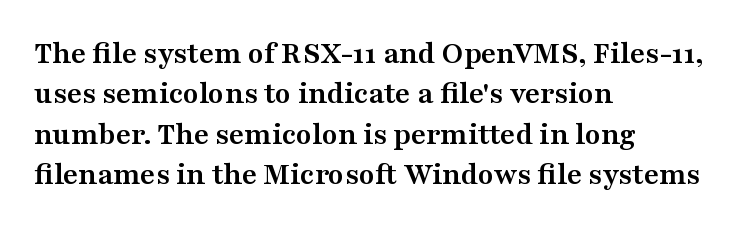
Q: Is the text bold? A: Yes.
Q: Is the text italic (slanted)? A: No, it is upright.
Q: Is the typeface a serif or a sans-serif typeface? A: Serif.
Q: Is the text underlined? A: No.
Q: How is the paragraph aligned? A: Left-aligned.
Q: Is the spacing between letters normal or unusually wide? A: Normal.
Q: Is the spacing between lines tight, normal or loose? A: Normal.
Q: Width (condensed, normal, or wide)? A: Wide.
Q: Stroke contrast? A: Medium.
Q: x-height? A: Medium.
Q: Monospaced? A: No.
